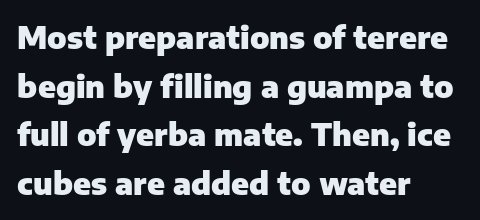
{"serif": "no", "italic": "no", "bold": "yes", "weight": "heavy", "width": "normal", "stroke_contrast": "low", "x_height": "medium", "monospaced": "no", "underline": "no", "align": "left", "line_spacing": "normal", "line_spacing_ratio": 1.57, "letter_spacing": "normal", "letter_spacing_em": 0.0, "glyph_px": 31}
